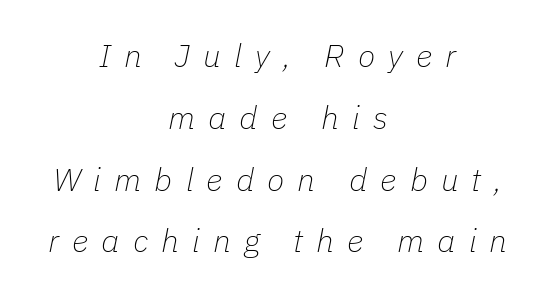
The rendering uses natural spacing where letterforms have individual widths. Display-style spreading of the glyphs; the letterfit is very open. Is the type heavy? It reads as light-to-regular instead. Alignment: centered. The specimen omits any rule beneath the text block's lines.
